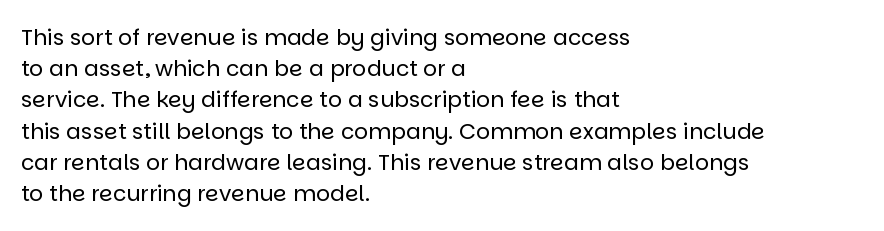
Every row of glyphs begins at an identical x-position on the left. The typesetting does not lean heavy: it is not bold. One glance says typical: line gaps are just what's usual. Underlining? Definitely not there.
